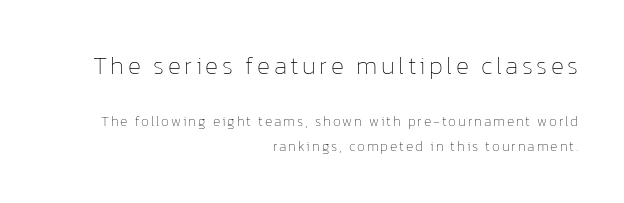
This is roman type, the default non-slanted kind. The strokes carry an ordinary text weight at most. Underline: absent. If you drew a ruler down the right edge, every line would touch it. The more generous point size was reserved for the upper chunk.
